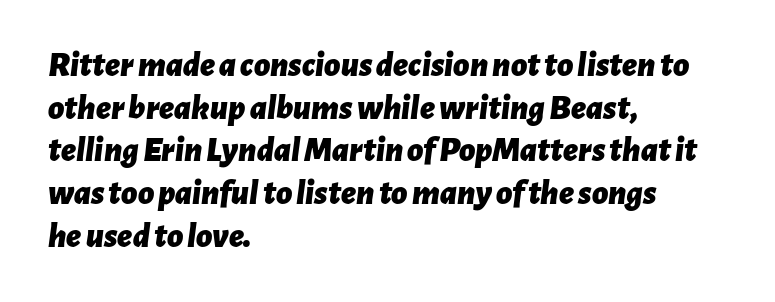
{"italic": "yes", "lean": "right", "slant_degrees": 7, "bold": "yes", "weight": "bold", "width": "normal", "stroke_contrast": "low", "x_height": "medium", "monospaced": "no", "underline": "no", "align": "left", "line_spacing_ratio": 1.22, "letter_spacing": "normal", "letter_spacing_em": 0.0, "glyph_px": 35}
